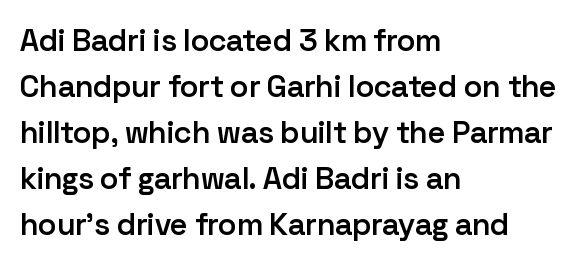
Q: Is the text bold? A: Semi-bold.
Q: Is the text italic (slanted)? A: No, it is upright.
Q: Is the typeface a serif or a sans-serif typeface? A: Sans-serif.
Q: Is the text underlined? A: No.
Q: How is the paragraph aligned? A: Left-aligned.
Q: Is the spacing between letters normal or unusually wide? A: Normal.
Q: Is the spacing between lines tight, normal or loose? A: Normal.
Q: Width (condensed, normal, or wide)? A: Normal.
Q: Stroke contrast? A: Low.
Q: x-height? A: Medium.
Q: Monospaced? A: No.
